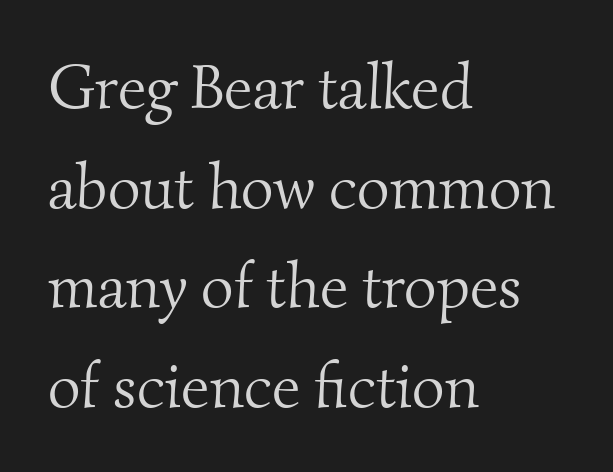
The image shows 63 px light serif type; set left-aligned, normal line spacing (1.58x), normal letter spacing, not underlined; medium stroke contrast and a small x-height.
